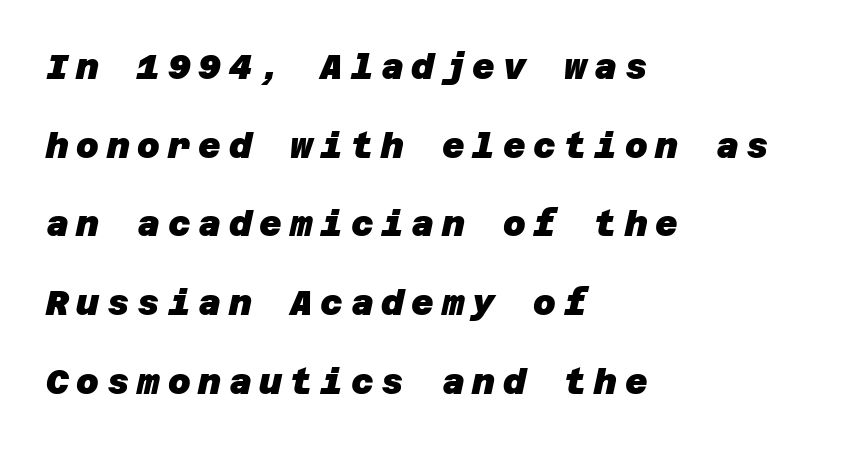
{"serif": "no", "bold": "yes", "weight": "heavy", "width": "normal", "stroke_contrast": "low", "x_height": "large", "underline": "no", "align": "left", "line_spacing": "loose", "line_spacing_ratio": 2.25, "letter_spacing": "wide", "letter_spacing_em": 0.22, "glyph_px": 35}
